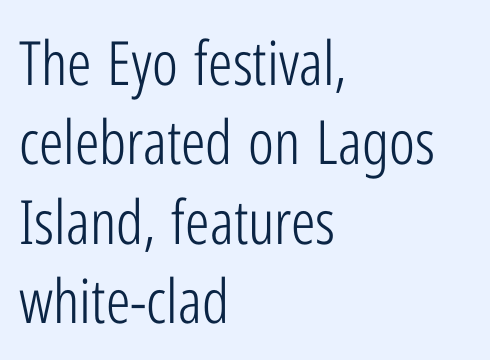
Q: Is the text bold? A: No.
Q: Is the text italic (slanted)? A: No, it is upright.
Q: Is the typeface a serif or a sans-serif typeface? A: Sans-serif.
Q: Is the text underlined? A: No.
Q: How is the paragraph aligned? A: Left-aligned.
Q: Is the spacing between letters normal or unusually wide? A: Normal.
Q: Is the spacing between lines tight, normal or loose? A: Normal.
Q: Width (condensed, normal, or wide)? A: Condensed.
Q: Stroke contrast? A: Low.
Q: x-height? A: Medium.
Q: Monospaced? A: No.
